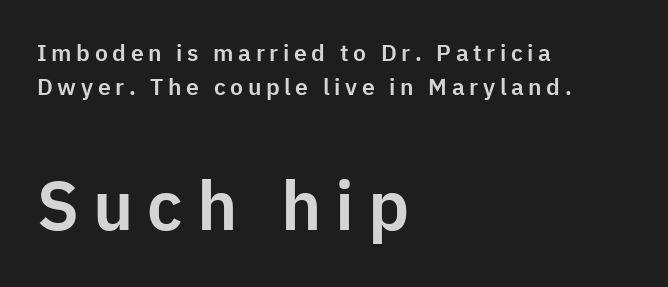
Q: Is the text italic (slanted)? A: No, it is upright.
Q: Is the typeface a serif or a sans-serif typeface? A: Sans-serif.
Q: Is the text underlined? A: No.
Q: How is the paragraph aligned? A: Left-aligned.
Q: Is the spacing between letters normal or unusually wide? A: Unusually wide.
Q: Is the spacing between lines tight, normal or loose? A: Normal.
Q: Which block of text is set in a larger size, the first (top) or the second (bottom)? A: The second (bottom) one.
Q: Width (condensed, normal, or wide)? A: Normal.
Q: Stroke contrast? A: Low.
Q: x-height? A: Medium.
Q: Monospaced? A: No.
